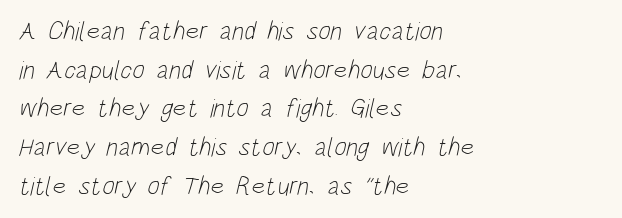
Q: Is the text bold? A: No.
Q: Is the text underlined? A: No.
Q: How is the paragraph aligned? A: Left-aligned.
Q: Is the spacing between letters normal or unusually wide? A: Normal.
Q: Is the spacing between lines tight, normal or loose? A: Normal.
